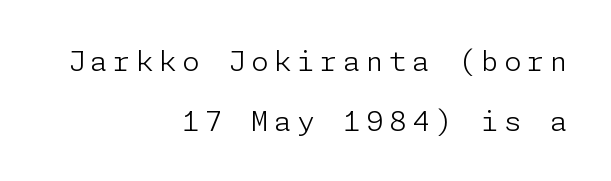
{"serif": "no", "italic": "no", "bold": "no", "weight": "light", "width": "normal", "stroke_contrast": "low", "x_height": "medium", "underline": "no", "align": "right", "line_spacing": "loose", "line_spacing_ratio": 2.14, "letter_spacing": "wide", "letter_spacing_em": 0.2, "glyph_px": 28}
